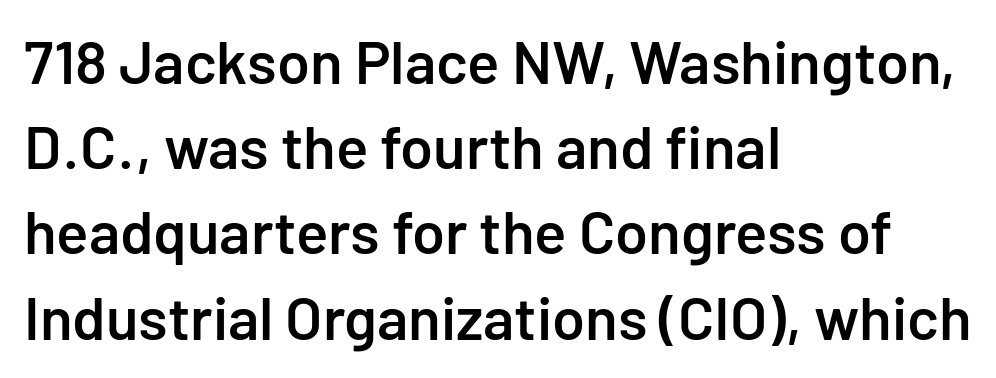
{"serif": "no", "italic": "no", "bold": "semi", "weight": "semibold", "width": "normal", "stroke_contrast": "low", "x_height": "medium", "monospaced": "no", "underline": "no", "align": "left", "line_spacing": "normal", "line_spacing_ratio": 1.42, "letter_spacing": "normal", "letter_spacing_em": 0.0, "glyph_px": 60}
